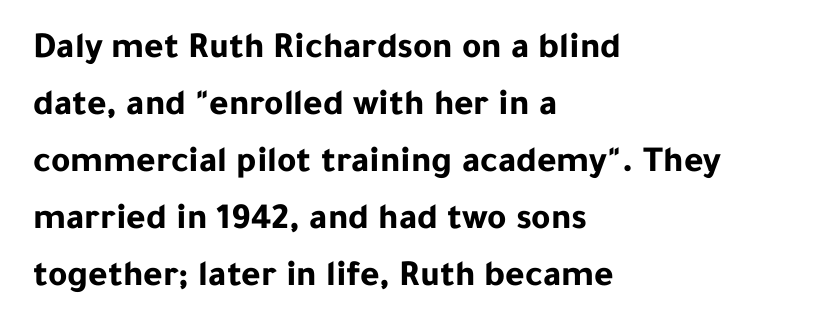
Nothing sits at the stroke ends, so this counts as sans-serif. This rendering leaves character spacing at its baseline value. The compositor pushed each line to the left boundary. These lines are rendered in a variable-pitch font. Students, this is bold: see how much ink each stroke carries.
